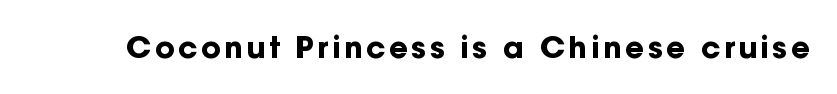
{"serif": "no", "italic": "no", "bold": "yes", "weight": "bold", "width": "normal", "stroke_contrast": "low", "x_height": "medium", "monospaced": "no", "underline": "no", "glyph_px": 30}
